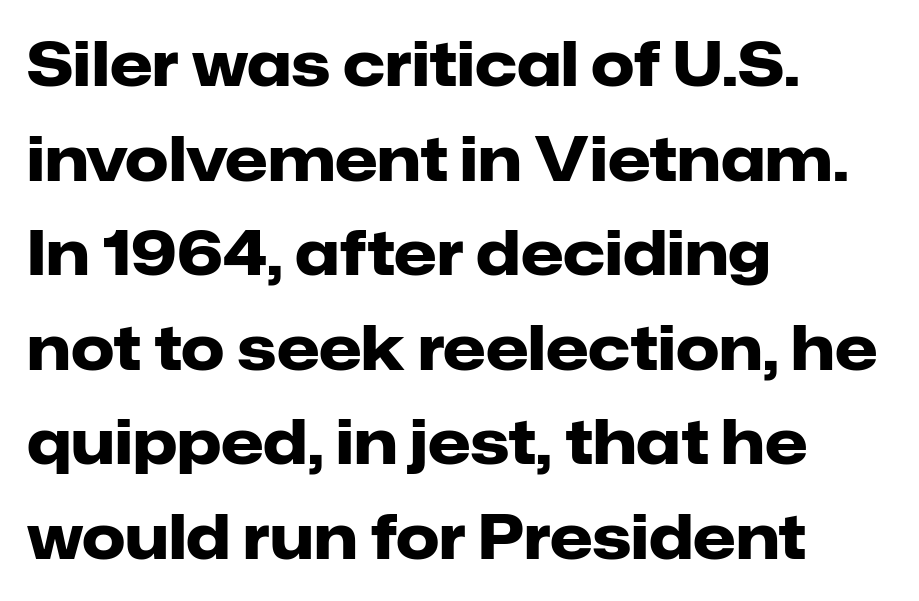
The letters advance in unequal steps, a hallmark of proportional type. The letterforms sit shoulder to shoulder at normal distance. Heavy, bold letterforms. In terms of posture, this sample is upright.
